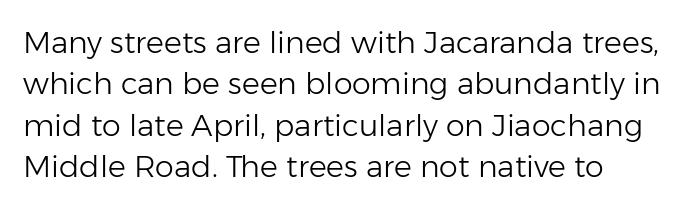
Q: Is the text bold? A: No.
Q: Is the text italic (slanted)? A: No, it is upright.
Q: Is the typeface a serif or a sans-serif typeface? A: Sans-serif.
Q: Is the text underlined? A: No.
Q: Is the spacing between letters normal or unusually wide? A: Normal.
Q: Is the spacing between lines tight, normal or loose? A: Normal.
Q: Width (condensed, normal, or wide)? A: Normal.
Q: Stroke contrast? A: Low.
Q: x-height? A: Medium.
Q: Monospaced? A: No.
